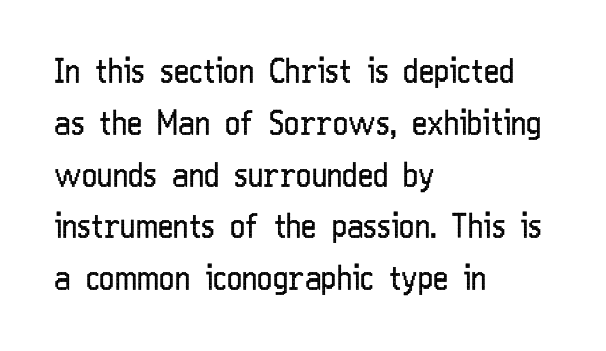
Q: Is the text bold? A: No.
Q: Is the text italic (slanted)? A: No, it is upright.
Q: Is the typeface a serif or a sans-serif typeface? A: Sans-serif.
Q: Is the text underlined? A: No.
Q: How is the paragraph aligned? A: Left-aligned.
Q: Is the spacing between letters normal or unusually wide? A: Normal.
Q: Is the spacing between lines tight, normal or loose? A: Normal.
Q: Width (condensed, normal, or wide)? A: Condensed.
Q: Stroke contrast? A: Low.
Q: x-height? A: Medium.
Q: Monospaced? A: No.
